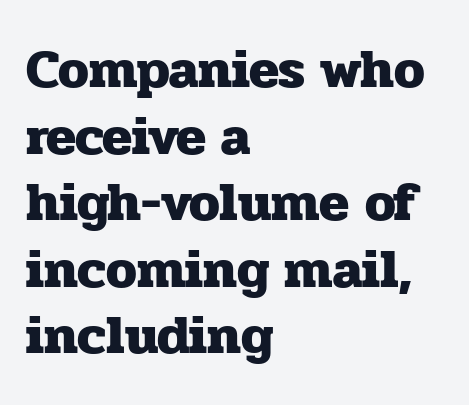
The image shows 55 px heavy serif type, upright; set left-aligned, line spacing 1.21x, normal letter spacing, not underlined; low stroke contrast and a medium x-height.
